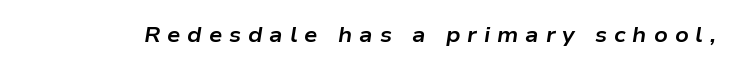
Q: Is the text bold? A: Yes.
Q: Is the text italic (slanted)? A: Yes, it leans right by about 9 degrees.
Q: Is the text underlined? A: No.
Q: Is the spacing between letters normal or unusually wide? A: Unusually wide.
